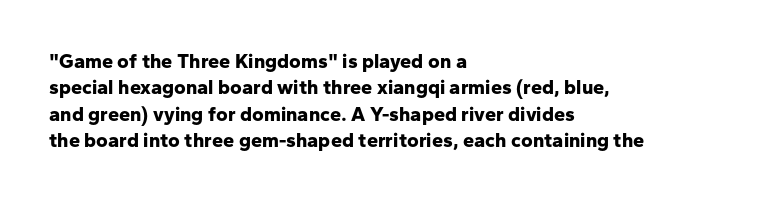
The image shows 20 px bold type, upright; set left-aligned, normal line spacing (1.32x), normal letter spacing, not underlined.
